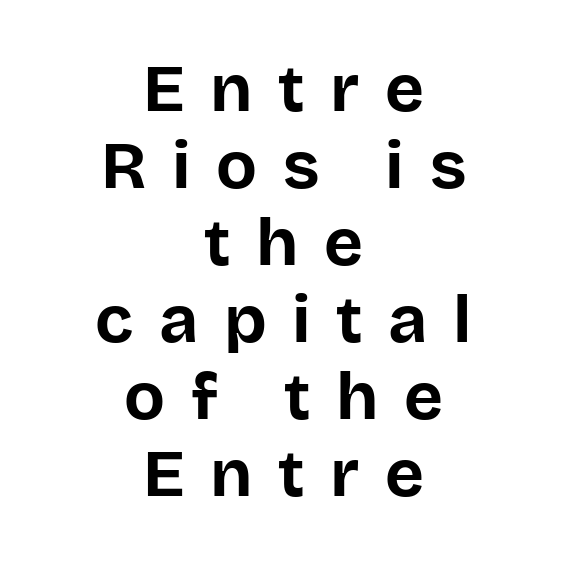
{"serif": "no", "italic": "no", "bold": "yes", "weight": "bold", "width": "normal", "stroke_contrast": "low", "x_height": "large", "monospaced": "no", "underline": "no", "align": "center", "line_spacing": "tight", "line_spacing_ratio": 1.15, "letter_spacing": "wide", "letter_spacing_em": 0.38, "glyph_px": 67}
